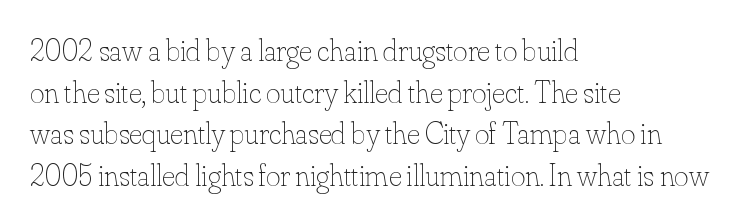
Looks like regular typesetting: each glyph gets only the width it needs. Glyph-to-glyph distance matches everyday printed text. A quiet, ordinary-to-light weight characterises the typeface. When letters stand straight like this, we call the style roman or upright. Leading matches the norm, producing a regular column.
